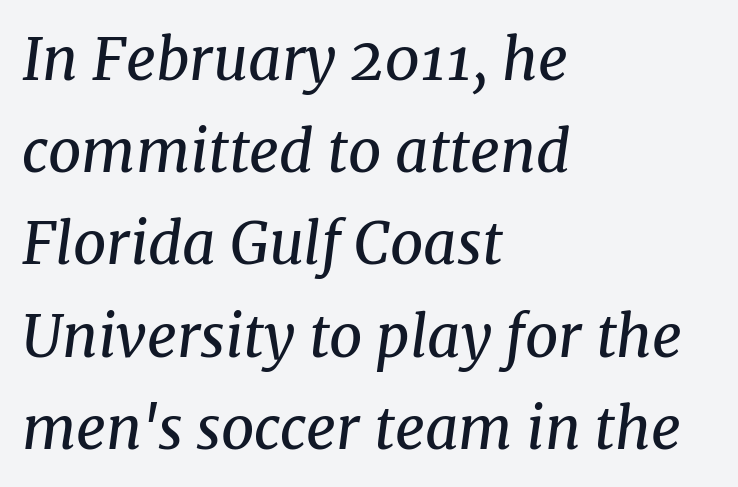
The lettering tilts uniformly, giving the passage an italic look. You can tell from the footed stems that serif type was used. Honestly, the row spacing looks completely unremarkable. Stroke mass is kept to a normal reading level or below.
